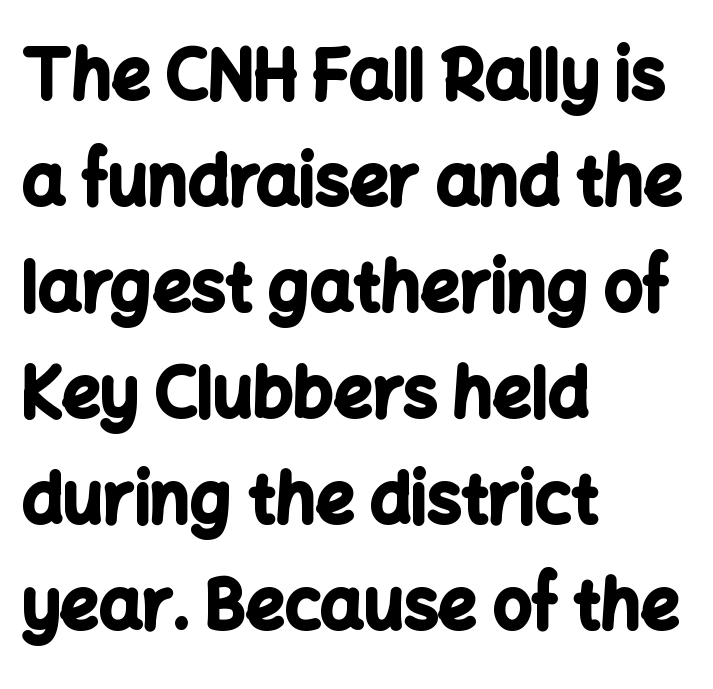
{"serif": "no", "italic": "no", "bold": "yes", "weight": "bold", "width": "normal", "stroke_contrast": "low", "x_height": "medium", "monospaced": "no", "underline": "no", "align": "left", "line_spacing": "normal", "line_spacing_ratio": 1.56, "letter_spacing": "normal", "letter_spacing_em": 0.0, "glyph_px": 68}
